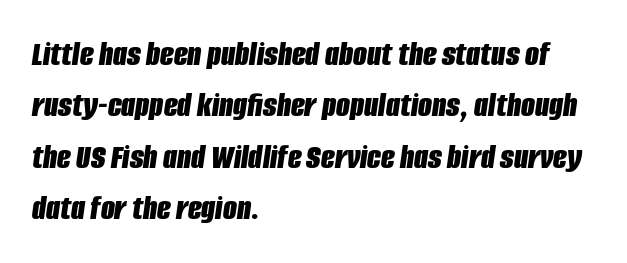
{"italic": "yes", "lean": "right", "slant_degrees": 8, "bold": "yes", "weight": "bold", "width": "condensed", "stroke_contrast": "low", "x_height": "large", "monospaced": "no", "underline": "no", "align": "left", "line_spacing": "normal", "line_spacing_ratio": 1.43, "letter_spacing": "normal", "letter_spacing_em": 0.0, "glyph_px": 36}
